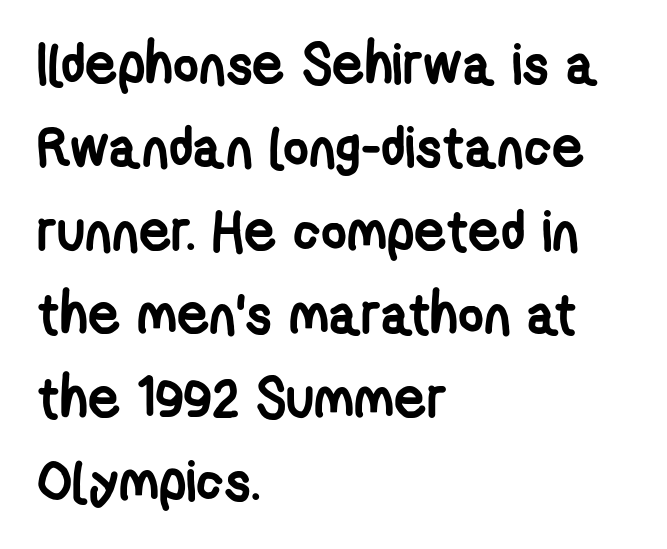
Q: Is the text bold? A: Yes.
Q: Is the typeface a serif or a sans-serif typeface? A: Sans-serif.
Q: Is the text underlined? A: No.
Q: How is the paragraph aligned? A: Left-aligned.
Q: Is the spacing between letters normal or unusually wide? A: Normal.
Q: Is the spacing between lines tight, normal or loose? A: Normal.
Q: Width (condensed, normal, or wide)? A: Condensed.
Q: Stroke contrast? A: Low.
Q: x-height? A: Medium.
Q: Monospaced? A: No.
